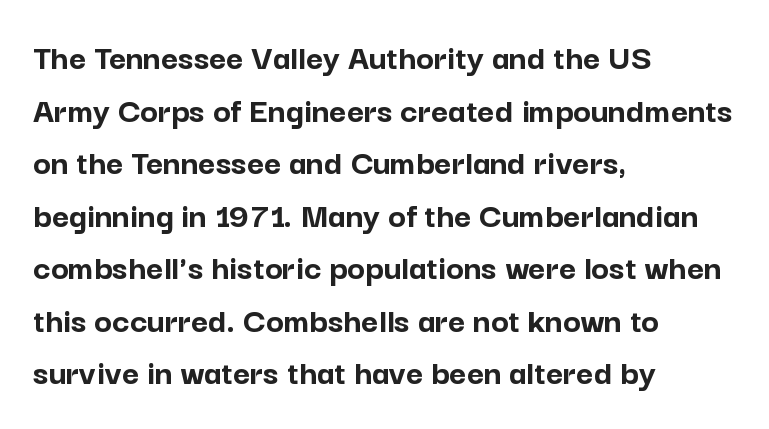
What weight is shown? A full bold with thick strokes. The typesetter chose a ragged-right arrangement here. Check where the strokes stop: nothing finishes them off — pure sans. Leading matches the norm, producing a regular column. Unlike italic type, these characters show no tilt at all.
